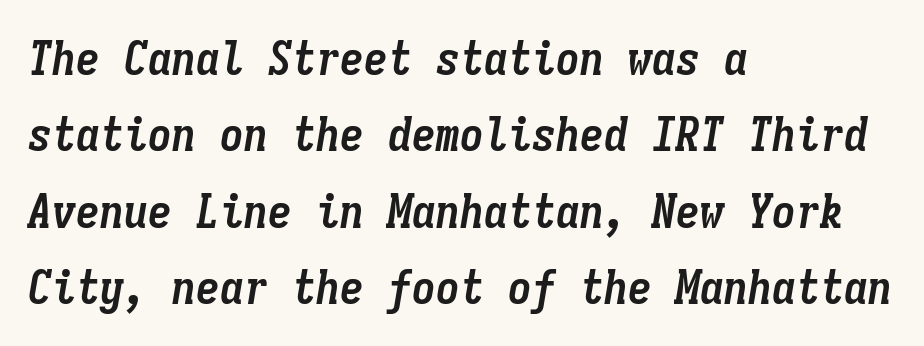
Strokes here are thick enough to call this a true bold. Lines of text with bare space underneath. Is this a fixed-width face? Yes — each glyph sits in an identical cell. The lines sit at an ordinary, default distance from one another. The text carries the slant typical of an italic or oblique font.
